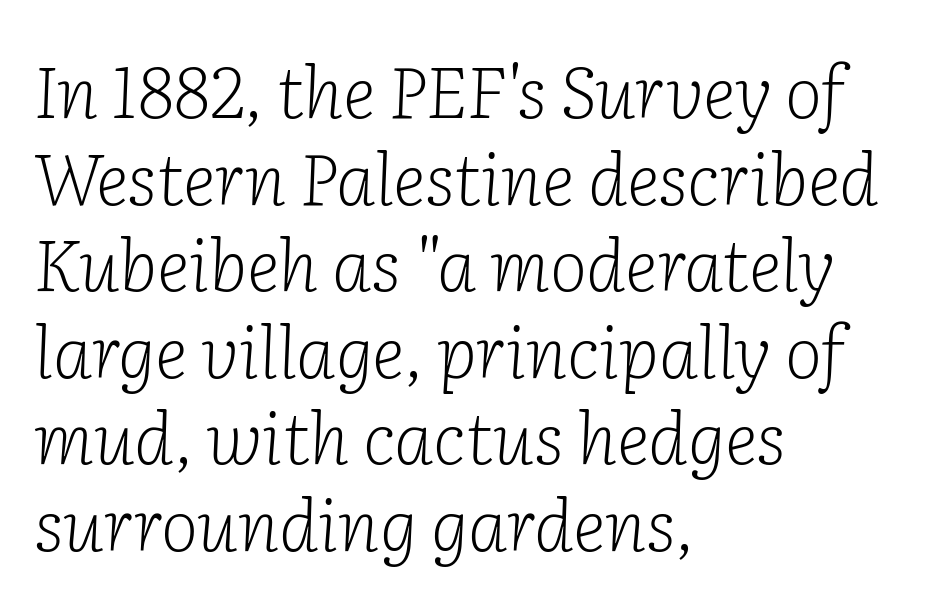
Q: Is the text bold? A: No.
Q: Is the text italic (slanted)? A: Yes, it leans right by about 2 degrees.
Q: Is the typeface a serif or a sans-serif typeface? A: Serif.
Q: Is the text underlined? A: No.
Q: How is the paragraph aligned? A: Left-aligned.
Q: Is the spacing between letters normal or unusually wide? A: Normal.
Q: Width (condensed, normal, or wide)? A: Normal.
Q: Stroke contrast? A: Low.
Q: x-height? A: Medium.
Q: Monospaced? A: No.
